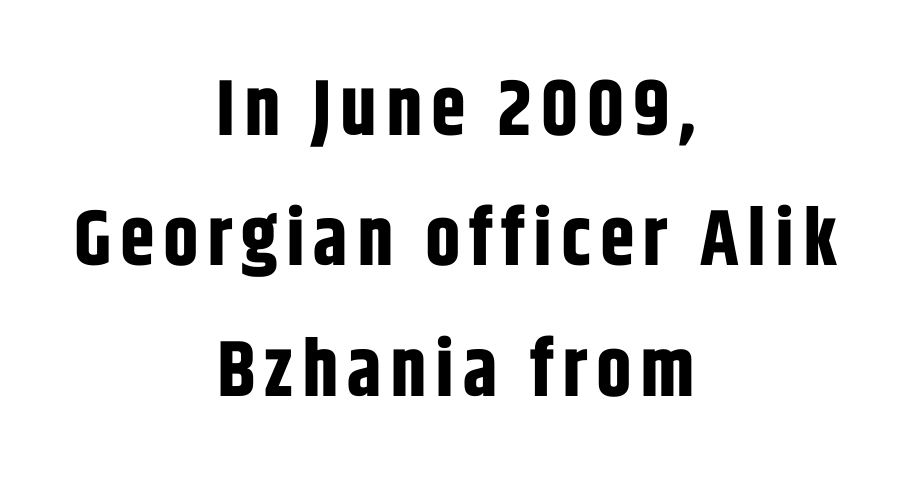
Q: Is the text bold? A: Yes.
Q: Is the text italic (slanted)? A: No, it is upright.
Q: Is the typeface a serif or a sans-serif typeface? A: Sans-serif.
Q: Is the text underlined? A: No.
Q: How is the paragraph aligned? A: Centered.
Q: Is the spacing between lines tight, normal or loose? A: Normal.
Q: Width (condensed, normal, or wide)? A: Condensed.
Q: Stroke contrast? A: Low.
Q: x-height? A: Large.
Q: Monospaced? A: No.
